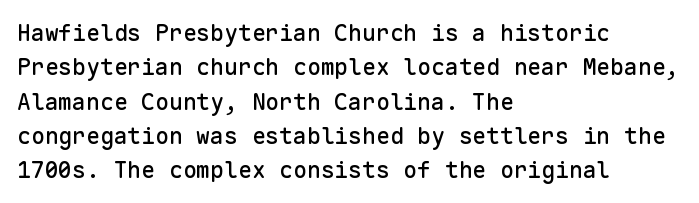
If you drew a ruler down the left edge, every line would touch it. Any mark beneath the type? The region is blank. Vertical spacing — default. It's the straight-up-and-down kind of type.
